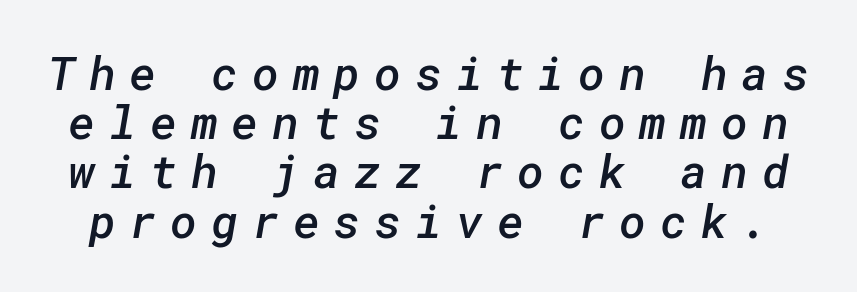
Q: Is the text bold? A: Semi-bold.
Q: Is the typeface a serif or a sans-serif typeface? A: Sans-serif.
Q: Is the text underlined? A: No.
Q: Is the spacing between letters normal or unusually wide? A: Unusually wide.
Q: Is the spacing between lines tight, normal or loose? A: Tight.
Q: Width (condensed, normal, or wide)? A: Normal.
Q: Stroke contrast? A: Low.
Q: x-height? A: Medium.
